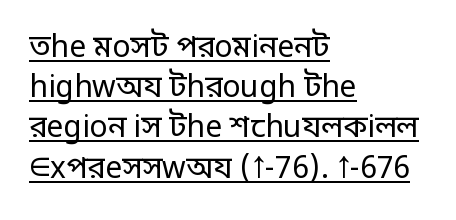
Q: Is the text bold? A: No.
Q: Is the text italic (slanted)? A: No, it is upright.
Q: Is the typeface a serif or a sans-serif typeface? A: Sans-serif.
Q: Is the text underlined? A: Yes.
Q: How is the paragraph aligned? A: Left-aligned.
Q: Is the spacing between letters normal or unusually wide? A: Normal.
Q: Is the spacing between lines tight, normal or loose? A: Normal.
Q: Width (condensed, normal, or wide)? A: Normal.
Q: Stroke contrast? A: Low.
Q: x-height? A: Large.
Q: Monospaced? A: No.
